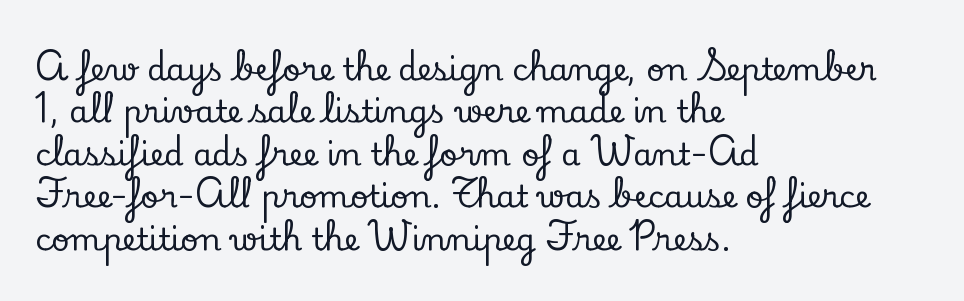
{"serif": "yes", "italic": "no", "width": "normal", "stroke_contrast": "low", "x_height": "small", "monospaced": "no", "underline": "no", "align": "left", "line_spacing": "normal", "line_spacing_ratio": 1.37, "letter_spacing": "normal", "letter_spacing_em": 0.0, "glyph_px": 31}
